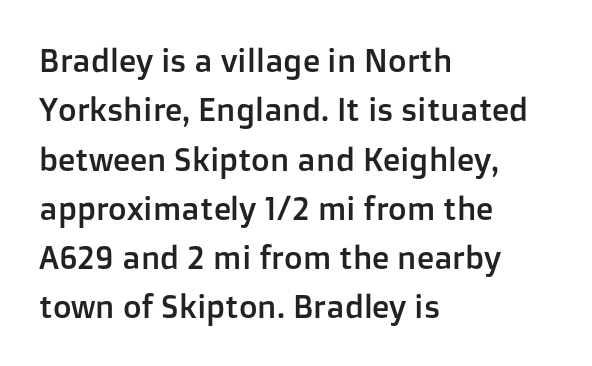
The image shows 32 px sans-serif type, upright; set left-aligned, normal line spacing (1.54x), normal letter spacing, not underlined; low stroke contrast and a medium x-height.
